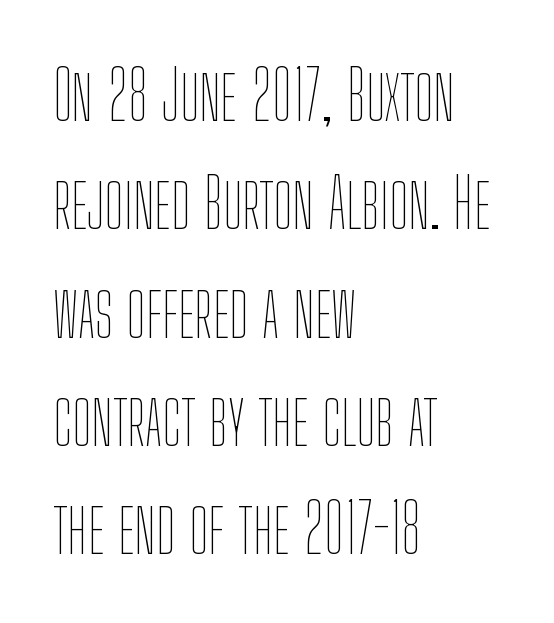
{"italic": "no", "bold": "no", "weight": "thin", "width": "condensed", "stroke_contrast": "low", "x_height": "medium", "monospaced": "no", "underline": "no", "align": "left", "line_spacing": "normal", "line_spacing_ratio": 1.57, "letter_spacing": "normal", "letter_spacing_em": 0.0, "glyph_px": 69}
